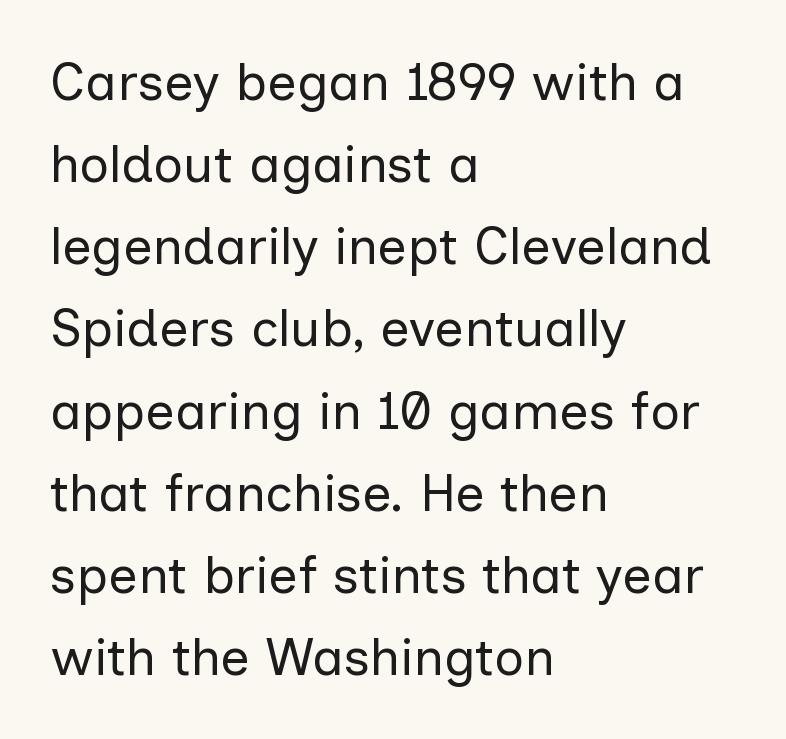
The image shows 52 px regular-weight sans-serif type, upright; set left-aligned, normal line spacing (1.58x), normal letter spacing, not underlined; low stroke contrast and a medium x-height.
